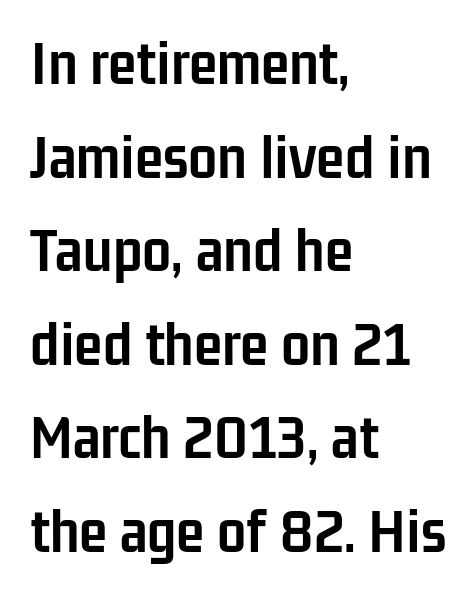
The image shows 65 px semibold, condensed sans-serif type, upright; set left-aligned, normal line spacing (1.44x), normal letter spacing, not underlined; low stroke contrast and a medium x-height.
